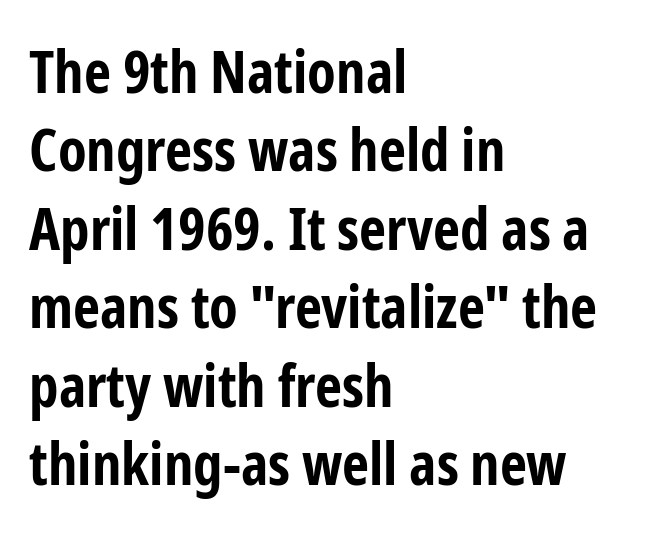
Do the characters align in a grid? No, the font is proportional. This is sans-serif lettering, the kind often seen on screens and signage. Every stem runs plumb, perpendicular to the baseline. There is no visible air inserted between adjacent glyphs. Typesetter's note: full bold, strokes at maximum text heaviness. Each line starts at the same left margin while the right side varies.
